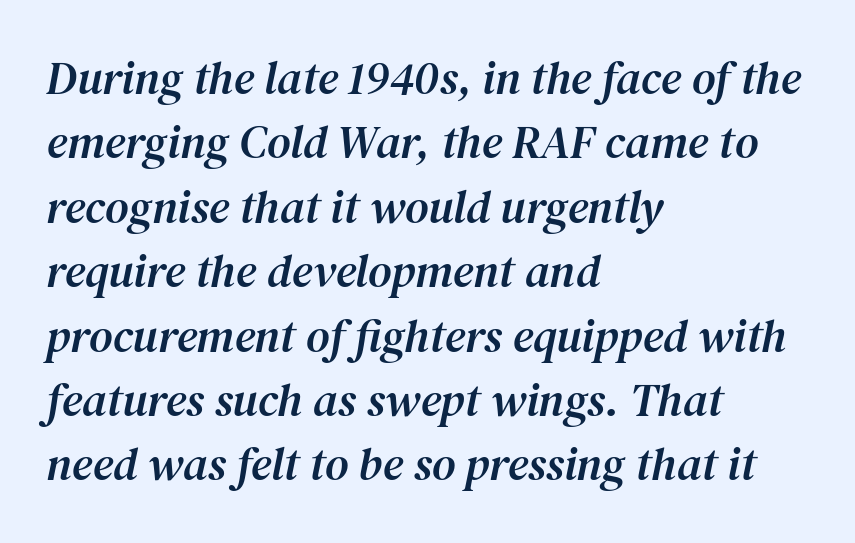
{"serif": "yes", "italic": "yes", "lean": "right", "slant_degrees": 12, "width": "normal", "stroke_contrast": "medium", "x_height": "medium", "monospaced": "no", "underline": "no", "align": "left", "line_spacing": "normal", "line_spacing_ratio": 1.4, "letter_spacing": "normal", "letter_spacing_em": 0.0, "glyph_px": 46}
